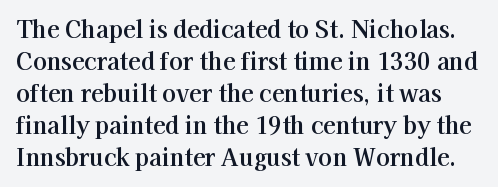
The image shows 23 px text type, upright; set normal line spacing (1.39x), normal letter spacing, not underlined.
